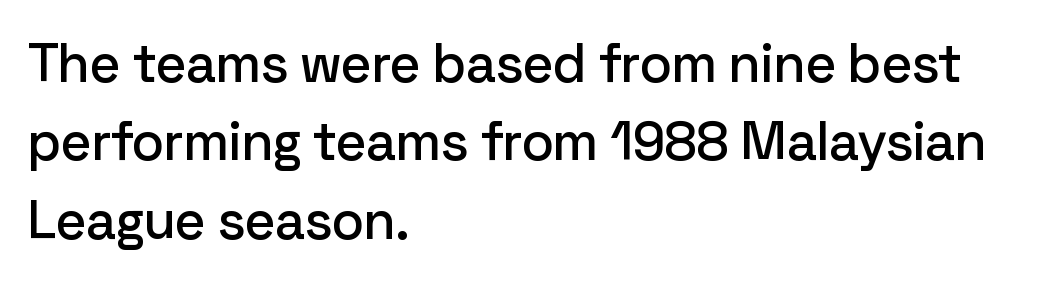
{"serif": "no", "italic": "no", "width": "normal", "stroke_contrast": "low", "x_height": "medium", "monospaced": "no", "underline": "no", "align": "left", "line_spacing": "normal", "line_spacing_ratio": 1.45, "letter_spacing": "normal", "letter_spacing_em": 0.0, "glyph_px": 54}
